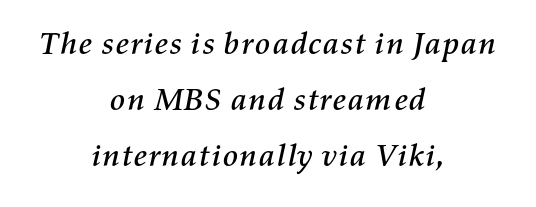
Q: Is the text italic (slanted)? A: Yes, it leans right by about 11 degrees.
Q: Is the text underlined? A: No.
Q: How is the paragraph aligned? A: Centered.
Q: Is the spacing between letters normal or unusually wide? A: Normal.
Q: Width (condensed, normal, or wide)? A: Normal.
Q: Stroke contrast? A: Medium.
Q: x-height? A: Medium.
Q: Monospaced? A: No.
